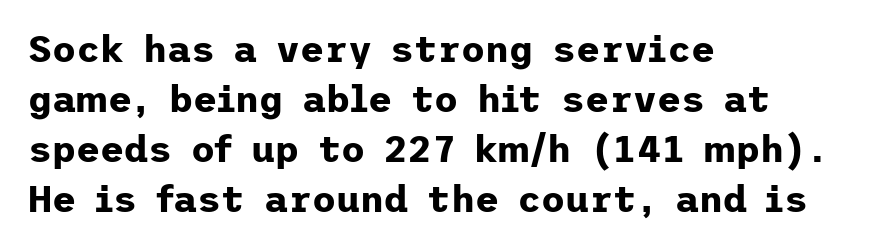
{"serif": "no", "italic": "no", "bold": "yes", "weight": "bold", "width": "normal", "stroke_contrast": "low", "x_height": "medium", "underline": "no", "align": "left", "line_spacing": "normal", "line_spacing_ratio": 1.35, "letter_spacing": "normal", "letter_spacing_em": 0.0, "glyph_px": 37}
